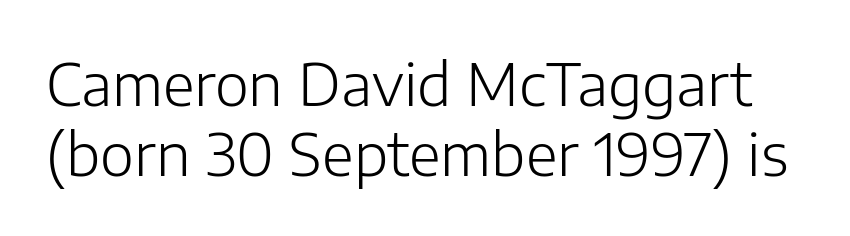
Short note: letters normally spaced. Here the designer chose a conventional face with non-uniform glyph widths. This is the regular roman posture of the typeface. Unlike a traditional serif, this face leaves its strokes unadorned. Weight class: somewhere from thin through regular. The baseline area is clear.
